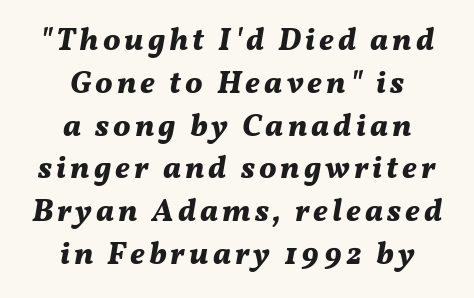
{"italic": "yes", "lean": "right", "slant_degrees": 11, "bold": "yes", "weight": "bold", "width": "normal", "stroke_contrast": "medium", "x_height": "medium", "monospaced": "no", "underline": "no", "align": "center", "line_spacing": "normal", "line_spacing_ratio": 1.38, "glyph_px": 31}
